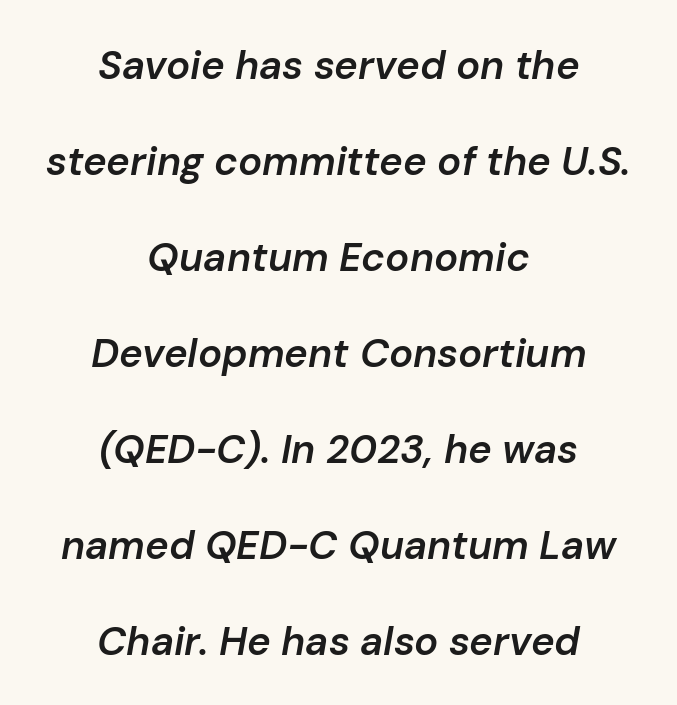
{"italic": "yes", "lean": "right", "slant_degrees": 10, "bold": "semi", "weight": "semibold", "width": "normal", "stroke_contrast": "low", "x_height": "medium", "monospaced": "no", "underline": "no", "align": "center", "line_spacing": "loose", "line_spacing_ratio": 2.4, "letter_spacing": "normal", "letter_spacing_em": 0.0, "glyph_px": 40}
